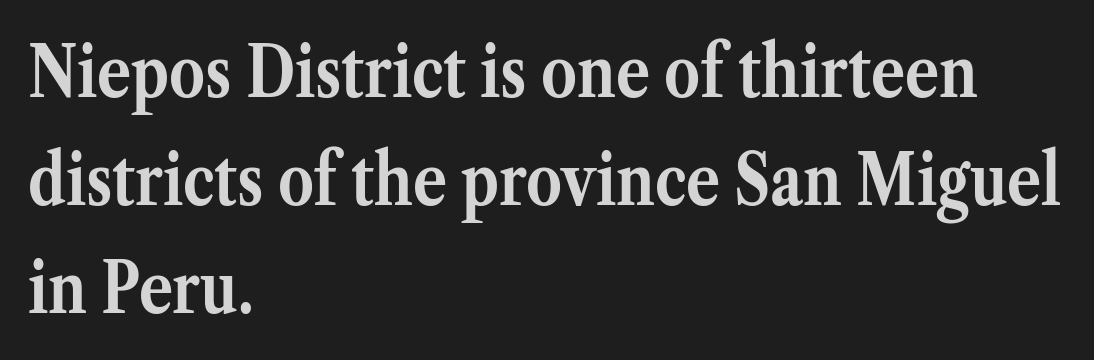
Q: Is the text bold? A: Yes.
Q: Is the text italic (slanted)? A: No, it is upright.
Q: Is the typeface a serif or a sans-serif typeface? A: Serif.
Q: Is the text underlined? A: No.
Q: How is the paragraph aligned? A: Left-aligned.
Q: Is the spacing between letters normal or unusually wide? A: Normal.
Q: Is the spacing between lines tight, normal or loose? A: Normal.
Q: Width (condensed, normal, or wide)? A: Normal.
Q: Stroke contrast? A: Medium.
Q: x-height? A: Medium.
Q: Monospaced? A: No.
